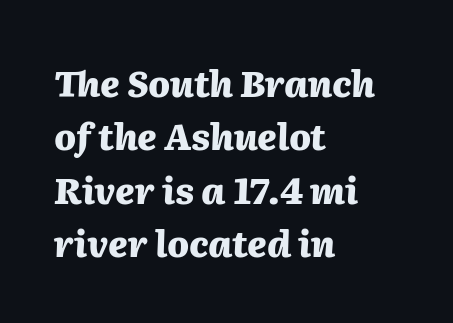
Q: Is the text bold? A: Yes.
Q: Is the text italic (slanted)? A: Yes, it leans right by about 2 degrees.
Q: Is the text underlined? A: No.
Q: How is the paragraph aligned? A: Left-aligned.
Q: Is the spacing between letters normal or unusually wide? A: Normal.
Q: Is the spacing between lines tight, normal or loose? A: Normal.
Q: Width (condensed, normal, or wide)? A: Normal.
Q: Stroke contrast? A: Medium.
Q: x-height? A: Medium.
Q: Monospaced? A: No.
